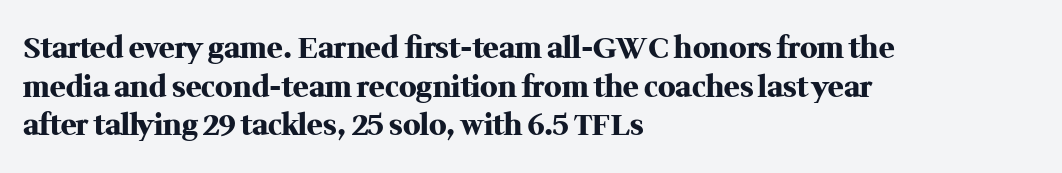
{"serif": "yes", "italic": "no", "bold": "yes", "weight": "heavy", "width": "normal", "stroke_contrast": "medium", "x_height": "medium", "monospaced": "no", "underline": "no", "align": "left", "line_spacing": "normal", "line_spacing_ratio": 1.33, "letter_spacing": "normal", "letter_spacing_em": 0.0, "glyph_px": 29}
